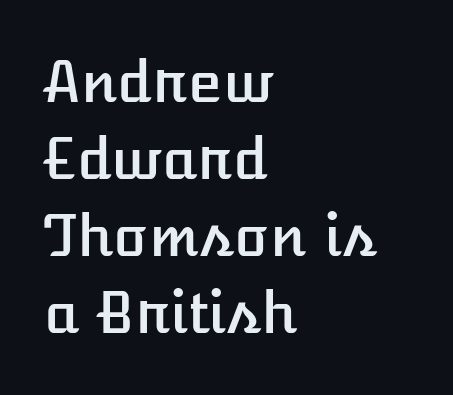
The image shows 57 px text type, upright; set left-aligned, normal line spacing (1.35x), normal letter spacing, not underlined; low stroke contrast and a medium x-height.
